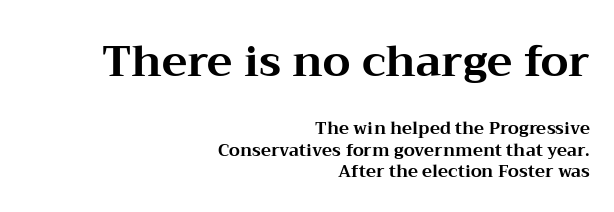
Look at the tracking — it's just the regular setting, nothing added. Do the letters lean? They stand straight. The ragged edge is on the left, which tells us the setting is flush right. If you measured baseline to baseline, you'd find a middling distance. Think of a printed novel: that variable character pitch is what you see here.
